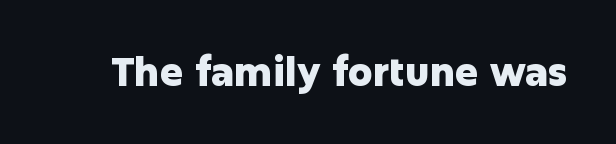
Q: Is the text bold? A: Yes.
Q: Is the text italic (slanted)? A: No, it is upright.
Q: Is the typeface a serif or a sans-serif typeface? A: Sans-serif.
Q: Is the text underlined? A: No.
Q: Is the spacing between letters normal or unusually wide? A: Normal.
Q: Width (condensed, normal, or wide)? A: Normal.
Q: Stroke contrast? A: Low.
Q: x-height? A: Medium.
Q: Monospaced? A: No.
